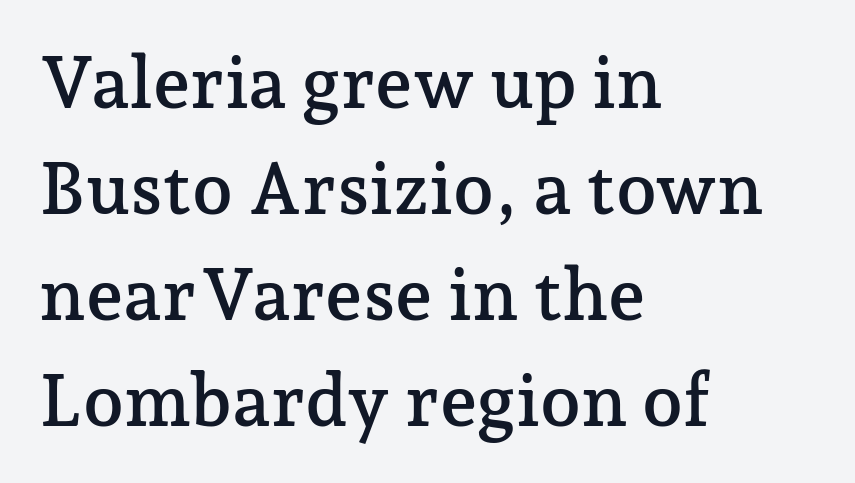
Q: Is the text italic (slanted)? A: No, it is upright.
Q: Is the typeface a serif or a sans-serif typeface? A: Serif.
Q: Is the text underlined? A: No.
Q: How is the paragraph aligned? A: Left-aligned.
Q: Is the spacing between letters normal or unusually wide? A: Normal.
Q: Is the spacing between lines tight, normal or loose? A: Normal.
Q: Width (condensed, normal, or wide)? A: Normal.
Q: Stroke contrast? A: Low.
Q: x-height? A: Medium.
Q: Monospaced? A: No.
